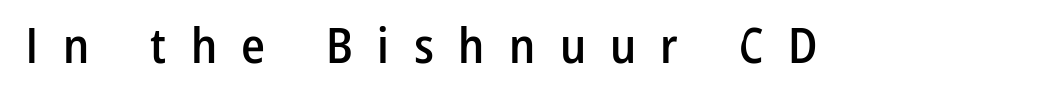
Q: Is the text bold? A: Semi-bold.
Q: Is the text italic (slanted)? A: No, it is upright.
Q: Is the typeface a serif or a sans-serif typeface? A: Sans-serif.
Q: Is the text underlined? A: No.
Q: Is the spacing between letters normal or unusually wide? A: Unusually wide.
Q: Width (condensed, normal, or wide)? A: Condensed.
Q: Stroke contrast? A: Low.
Q: x-height? A: Medium.
Q: Monospaced? A: No.
